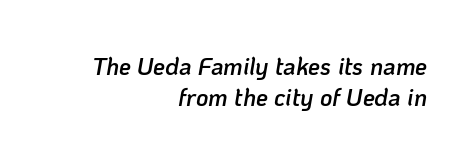
Q: Is the text bold? A: Semi-bold.
Q: Is the text italic (slanted)? A: Yes, it leans right by about 10 degrees.
Q: Is the text underlined? A: No.
Q: How is the paragraph aligned? A: Right-aligned.
Q: Is the spacing between letters normal or unusually wide? A: Normal.
Q: Is the spacing between lines tight, normal or loose? A: Normal.
